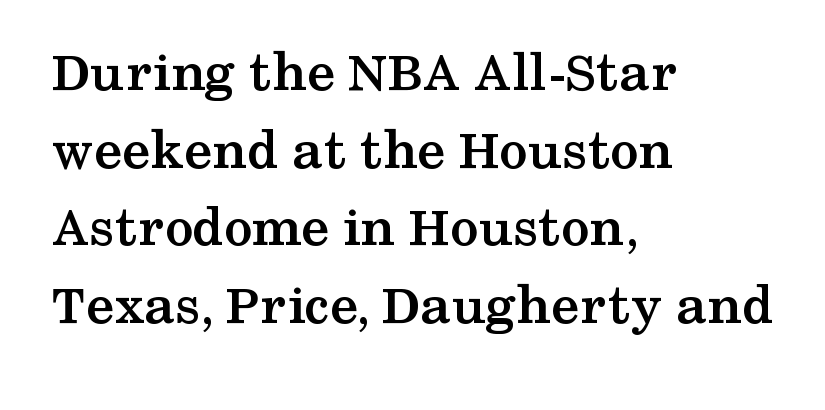
Do the characters align in a grid? No, the font is proportional. The passage shown stacks its lines at a standard gap. The foot of each line stays bare and open. Italic: no, the glyphs are upright roman.
